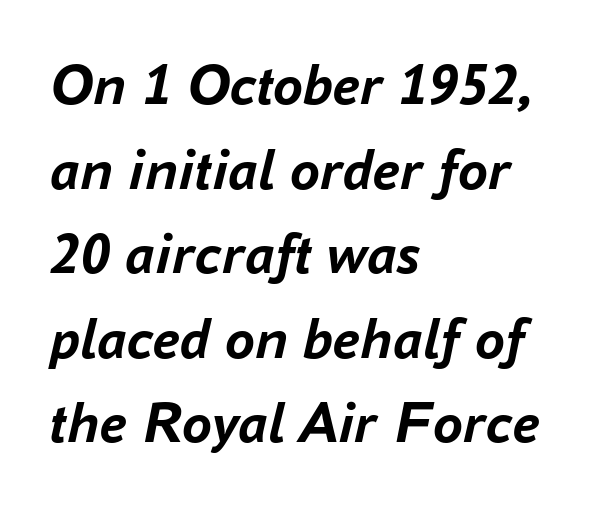
Q: Is the text bold? A: Yes.
Q: Is the text italic (slanted)? A: Yes, it leans right by about 16 degrees.
Q: Is the text underlined? A: No.
Q: How is the paragraph aligned? A: Left-aligned.
Q: Is the spacing between letters normal or unusually wide? A: Normal.
Q: Is the spacing between lines tight, normal or loose? A: Normal.
Q: Width (condensed, normal, or wide)? A: Normal.
Q: Stroke contrast? A: Low.
Q: x-height? A: Medium.
Q: Monospaced? A: No.
